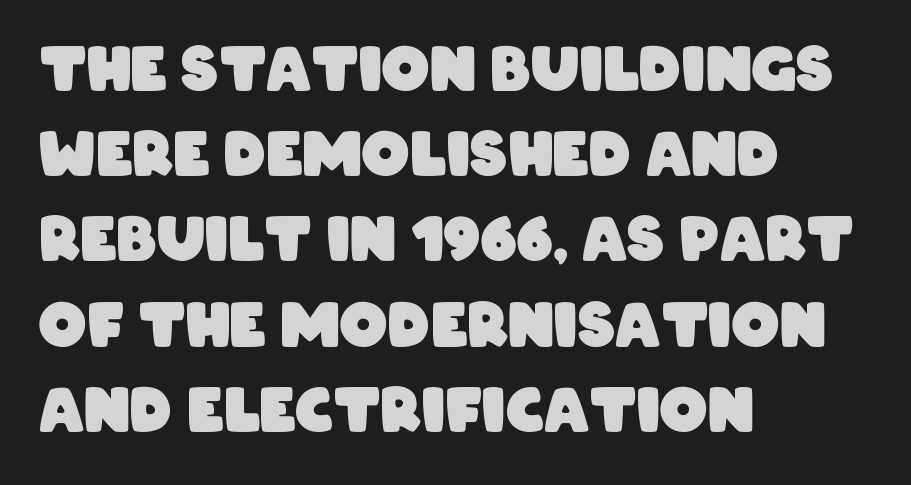
Q: Is the text bold? A: Yes.
Q: Is the typeface a serif or a sans-serif typeface? A: Sans-serif.
Q: Is the text underlined? A: No.
Q: How is the paragraph aligned? A: Left-aligned.
Q: Is the spacing between letters normal or unusually wide? A: Normal.
Q: Is the spacing between lines tight, normal or loose? A: Normal.
Q: Width (condensed, normal, or wide)? A: Condensed.
Q: Stroke contrast? A: Low.
Q: x-height? A: Large.
Q: Monospaced? A: No.
